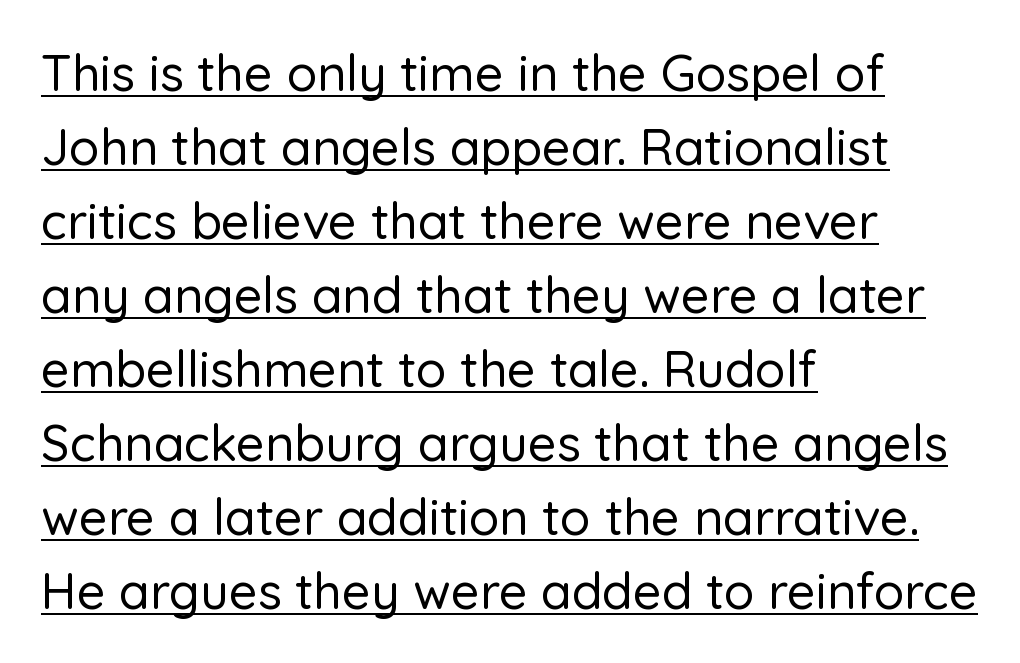
The horizontal fit of the characters is conventional and even. You can tell from the bare stems that sans-serif type was used. The face used here is proportionally spaced, like ordinary book or web type. If you drew a line through each stem, it would be perfectly vertical. Students, observe: this is what conventionally led text looks like. Quick note: underline on.
